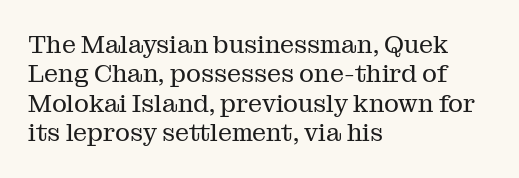
Q: Is the text bold? A: No.
Q: Is the text italic (slanted)? A: No, it is upright.
Q: Is the text underlined? A: No.
Q: How is the paragraph aligned? A: Left-aligned.
Q: Is the spacing between letters normal or unusually wide? A: Normal.
